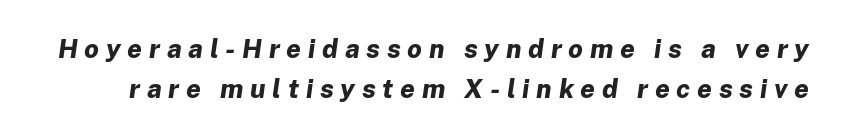
{"italic": "yes", "lean": "right", "slant_degrees": 8, "bold": "yes", "underline": "no", "line_spacing": "normal", "line_spacing_ratio": 1.55, "letter_spacing": "wide", "letter_spacing_em": 0.26, "glyph_px": 26}
